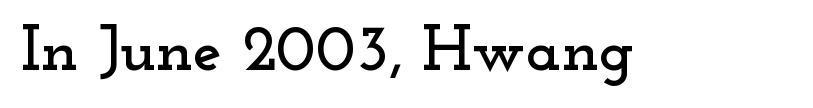
{"serif": "yes", "italic": "no", "width": "wide", "stroke_contrast": "low", "x_height": "small", "monospaced": "no", "underline": "no", "letter_spacing": "normal", "letter_spacing_em": 0.0, "glyph_px": 65}
